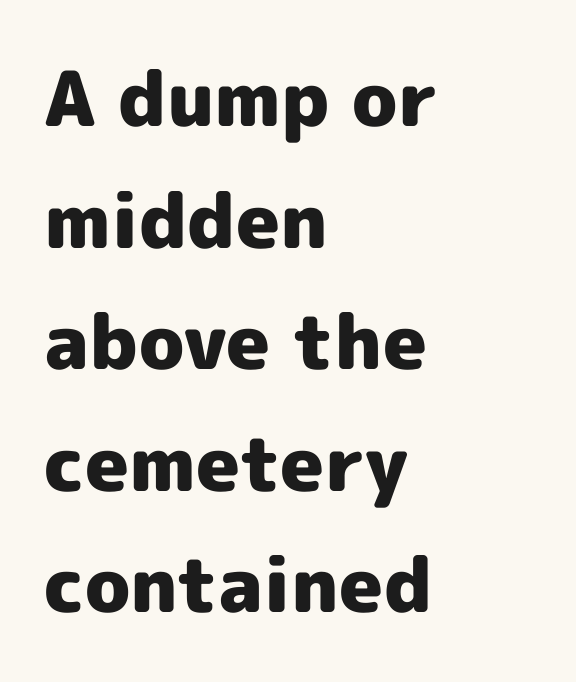
Q: Is the text bold? A: Yes.
Q: Is the text italic (slanted)? A: No, it is upright.
Q: Is the typeface a serif or a sans-serif typeface? A: Sans-serif.
Q: Is the text underlined? A: No.
Q: How is the paragraph aligned? A: Left-aligned.
Q: Is the spacing between letters normal or unusually wide? A: Normal.
Q: Is the spacing between lines tight, normal or loose? A: Normal.
Q: Width (condensed, normal, or wide)? A: Normal.
Q: x-height? A: Medium.
Q: Monospaced? A: No.
